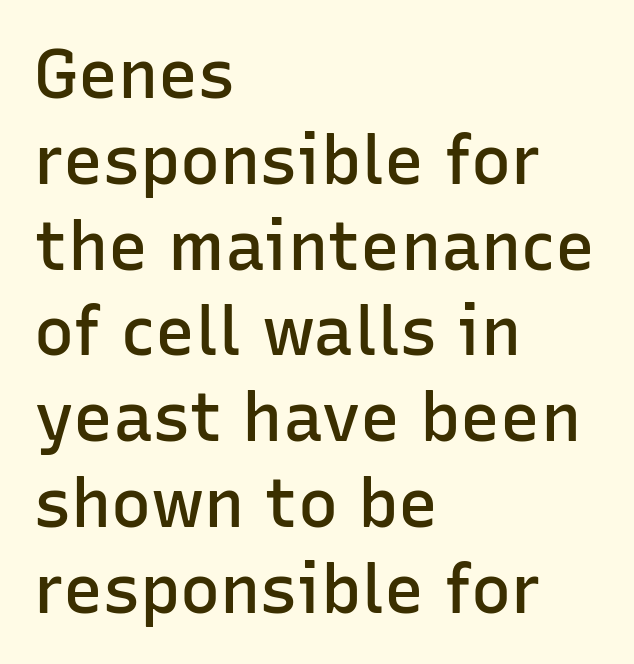
Q: Is the text bold? A: Semi-bold.
Q: Is the text italic (slanted)? A: No, it is upright.
Q: Is the typeface a serif or a sans-serif typeface? A: Sans-serif.
Q: Is the text underlined? A: No.
Q: How is the paragraph aligned? A: Left-aligned.
Q: Is the spacing between letters normal or unusually wide? A: Normal.
Q: Is the spacing between lines tight, normal or loose? A: Normal.
Q: Width (condensed, normal, or wide)? A: Normal.
Q: Stroke contrast? A: Low.
Q: x-height? A: Medium.
Q: Monospaced? A: No.
